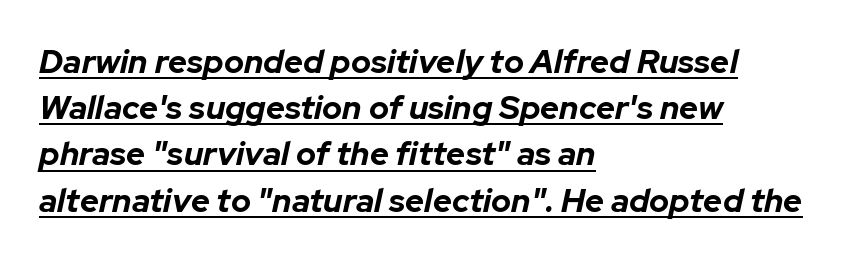
Plenty of ink on the page — the face is bold. Is the block centered? No — it sits flush against the left margin. Tracking value appears to be zero — textbook default spacing. How would I describe the line gaps? Plain and ordinary. Varying glyph widths throughout — classic text-font behaviour. Like a heading marked for emphasis, these lines bear an underscore.
